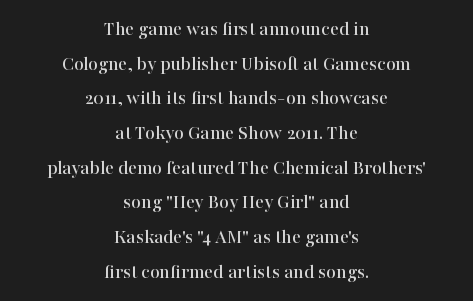
The image shows 21 px text type, upright; set centered, normal line spacing (1.65x), normal letter spacing, not underlined.
